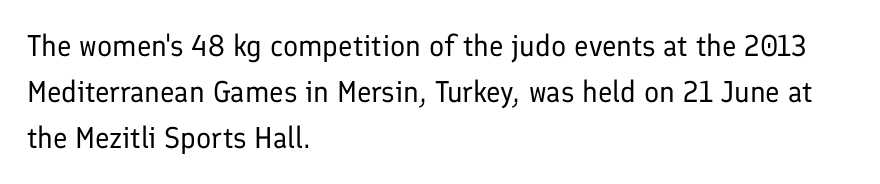
{"serif": "no", "italic": "no", "bold": "no", "weight": "regular", "width": "normal", "stroke_contrast": "low", "x_height": "medium", "monospaced": "no", "underline": "no", "align": "left", "line_spacing": "normal", "line_spacing_ratio": 1.54, "letter_spacing": "normal", "letter_spacing_em": 0.0, "glyph_px": 30}
